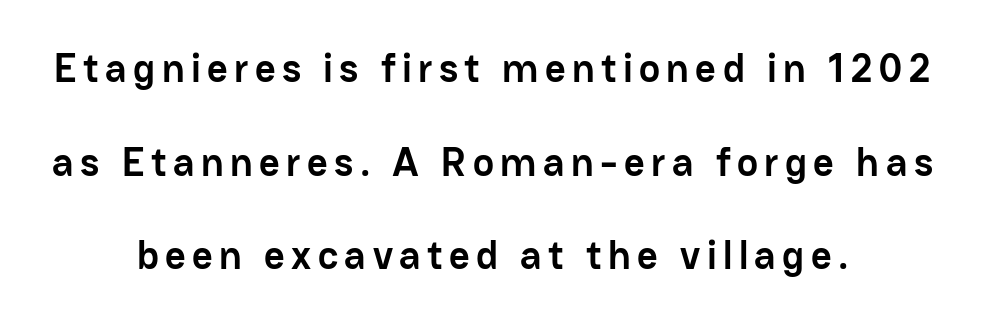
Q: Is the text bold? A: Yes.
Q: Is the text italic (slanted)? A: No, it is upright.
Q: Is the typeface a serif or a sans-serif typeface? A: Sans-serif.
Q: Is the text underlined? A: No.
Q: How is the paragraph aligned? A: Centered.
Q: Is the spacing between lines tight, normal or loose? A: Loose.
Q: Width (condensed, normal, or wide)? A: Normal.
Q: Stroke contrast? A: Low.
Q: x-height? A: Medium.
Q: Monospaced? A: No.
